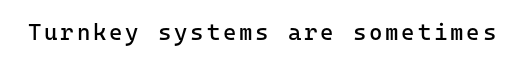
Q: Is the text bold? A: No.
Q: Is the text italic (slanted)? A: No, it is upright.
Q: Is the text underlined? A: No.
